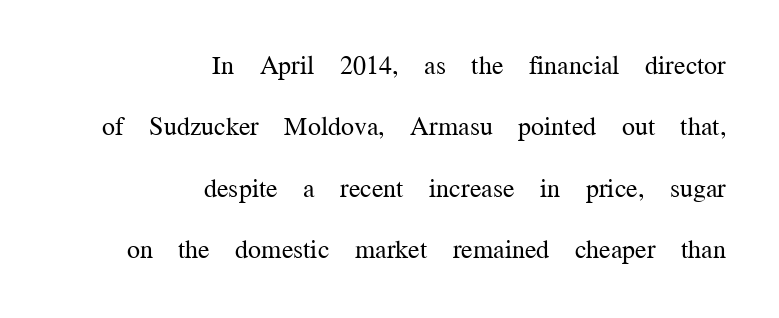
The image shows 26 px text type, upright; set right-aligned, loose line spacing (2.36x), normal letter spacing, not underlined.
